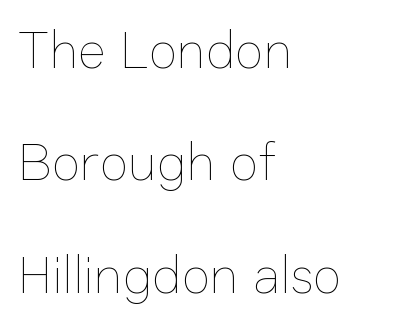
{"italic": "no", "bold": "no", "weight": "thin", "width": "normal", "stroke_contrast": "low", "x_height": "medium", "monospaced": "no", "underline": "no", "align": "left", "line_spacing": "loose", "line_spacing_ratio": 2.12, "letter_spacing": "normal", "letter_spacing_em": 0.0, "glyph_px": 53}
